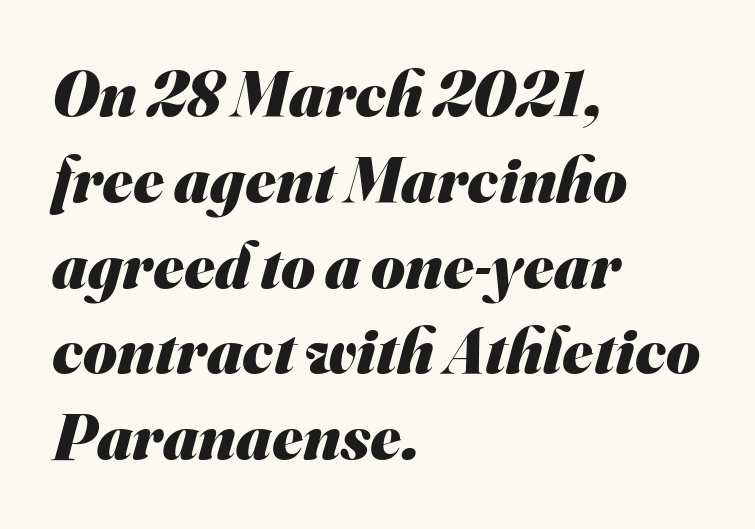
Q: Is the text bold? A: Yes.
Q: Is the typeface a serif or a sans-serif typeface? A: Sans-serif.
Q: Is the text underlined? A: No.
Q: How is the paragraph aligned? A: Left-aligned.
Q: Is the spacing between letters normal or unusually wide? A: Normal.
Q: Is the spacing between lines tight, normal or loose? A: Normal.
Q: Width (condensed, normal, or wide)? A: Normal.
Q: Stroke contrast? A: Medium.
Q: x-height? A: Small.
Q: Monospaced? A: No.
